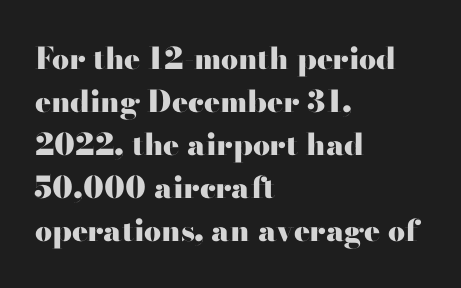
{"serif": "yes", "italic": "no", "bold": "yes", "weight": "heavy", "width": "wide", "stroke_contrast": "high", "x_height": "small", "monospaced": "no", "underline": "no", "align": "left", "line_spacing": "normal", "line_spacing_ratio": 1.43, "letter_spacing": "normal", "letter_spacing_em": 0.0, "glyph_px": 30}
